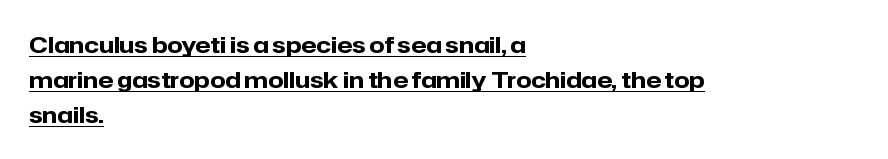
The image shows 22 px bold type, upright; set left-aligned, normal line spacing (1.59x), normal letter spacing, underlined.
